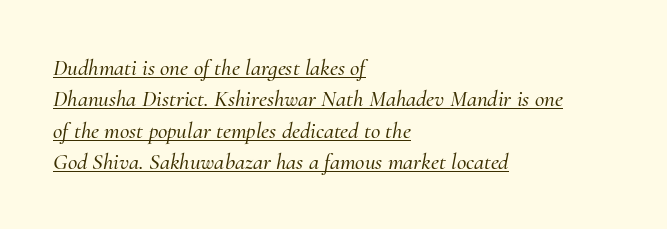
{"italic": "yes", "lean": "right", "slant_degrees": 10, "underline": "yes", "align": "left", "line_spacing": "normal", "line_spacing_ratio": 1.36, "letter_spacing": "normal", "letter_spacing_em": 0.0, "glyph_px": 23}
